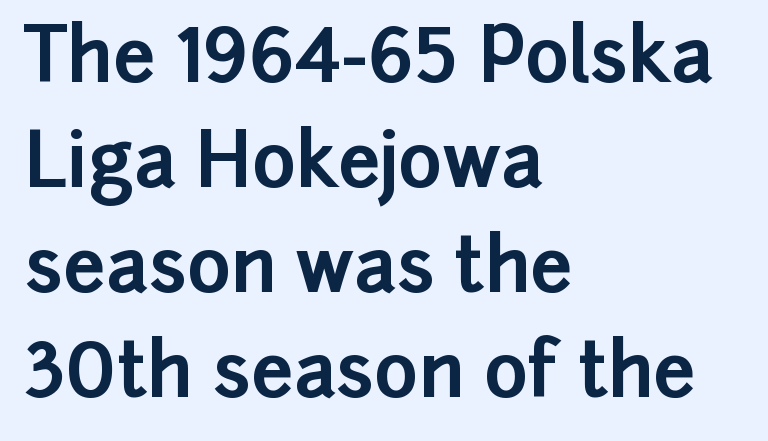
Q: Is the text bold? A: Yes.
Q: Is the text italic (slanted)? A: No, it is upright.
Q: Is the typeface a serif or a sans-serif typeface? A: Sans-serif.
Q: Is the text underlined? A: No.
Q: How is the paragraph aligned? A: Left-aligned.
Q: Is the spacing between letters normal or unusually wide? A: Normal.
Q: Is the spacing between lines tight, normal or loose? A: Normal.
Q: Width (condensed, normal, or wide)? A: Normal.
Q: Stroke contrast? A: Low.
Q: x-height? A: Medium.
Q: Monospaced? A: No.
